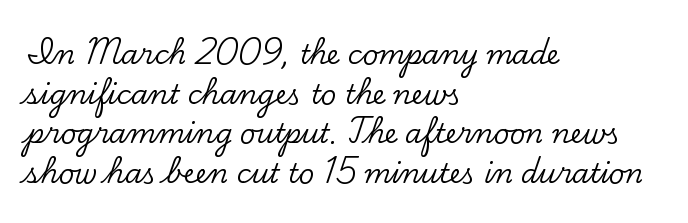
Q: Is the text italic (slanted)? A: Yes.
Q: Is the text underlined? A: No.
Q: How is the paragraph aligned? A: Left-aligned.
Q: Is the spacing between letters normal or unusually wide? A: Normal.
Q: Is the spacing between lines tight, normal or loose? A: Normal.
